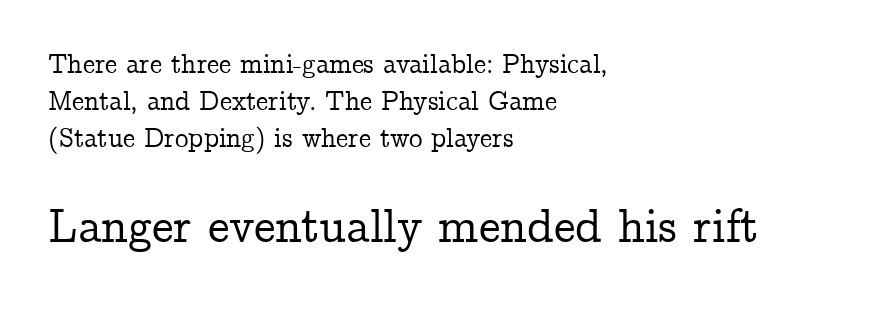
{"serif": "yes", "italic": "no", "width": "normal", "stroke_contrast": "low", "x_height": "medium", "monospaced": "no", "underline": "no", "align": "left", "line_spacing": "normal", "line_spacing_ratio": 1.37, "letter_spacing": "normal", "letter_spacing_em": 0.0, "larger_block": "second", "size_ratio": 1.78, "glyph_px": 48}
